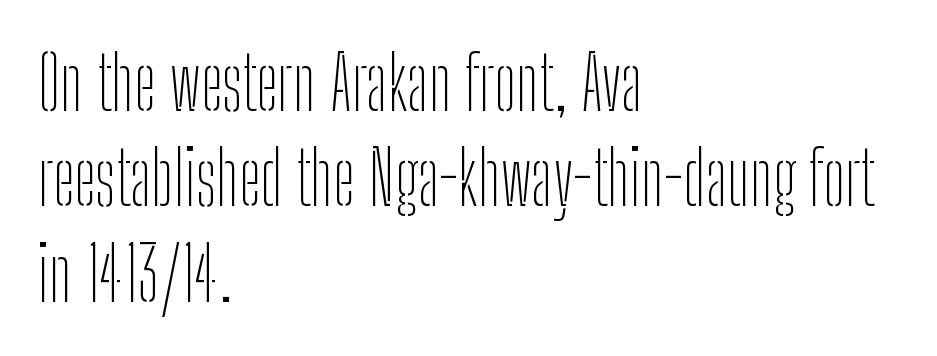
Q: Is the text bold? A: No.
Q: Is the text italic (slanted)? A: No, it is upright.
Q: Is the typeface a serif or a sans-serif typeface? A: Sans-serif.
Q: Is the text underlined? A: No.
Q: How is the paragraph aligned? A: Left-aligned.
Q: Is the spacing between letters normal or unusually wide? A: Normal.
Q: Is the spacing between lines tight, normal or loose? A: Normal.
Q: Width (condensed, normal, or wide)? A: Condensed.
Q: Stroke contrast? A: Low.
Q: x-height? A: Medium.
Q: Monospaced? A: No.
